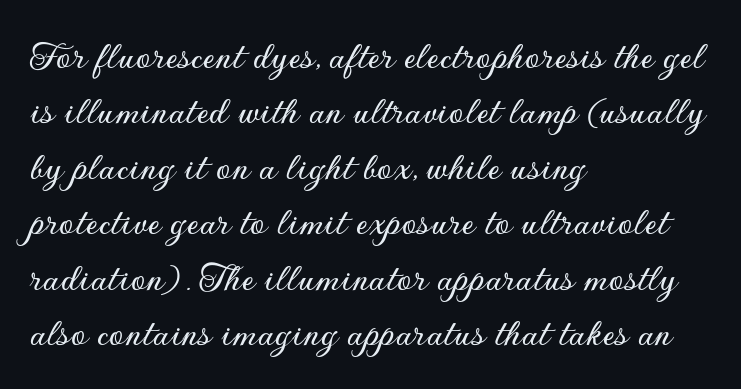
This rendering employs a face without finishing strokes, i.e., a sans-serif. Looks like regular typesetting: each glyph gets only the width it needs. Left-aligned paragraph, ragged on the right. Reading down the column, the eye jumps a familiar distance to each next line. Tracking value appears to be zero — textbook default spacing.
